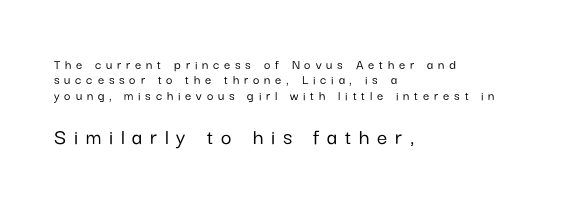
Q: Is the text italic (slanted)? A: No, it is upright.
Q: Is the text underlined? A: No.
Q: How is the paragraph aligned? A: Left-aligned.
Q: Is the spacing between letters normal or unusually wide? A: Unusually wide.
Q: Is the spacing between lines tight, normal or loose? A: Tight.
Q: Which block of text is set in a larger size, the first (top) or the second (bottom)? A: The second (bottom) one.
